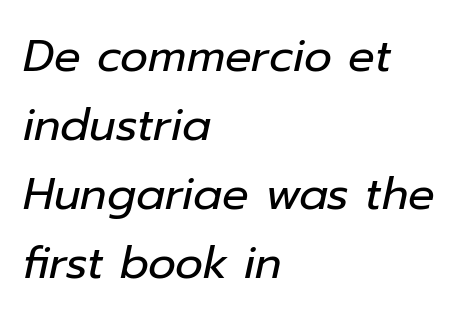
{"italic": "yes", "lean": "right", "slant_degrees": 12, "bold": "no", "weight": "regular", "width": "normal", "stroke_contrast": "low", "x_height": "medium", "monospaced": "no", "underline": "no", "align": "left", "line_spacing": "normal", "line_spacing_ratio": 1.57, "letter_spacing": "normal", "letter_spacing_em": 0.0, "glyph_px": 44}
